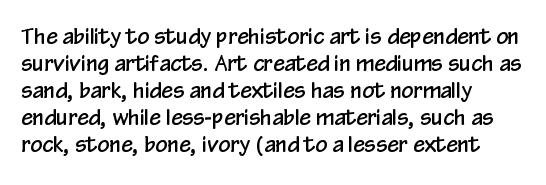
The image shows 21 px text type, upright; set left-aligned, normal line spacing (1.28x), normal letter spacing, not underlined.
